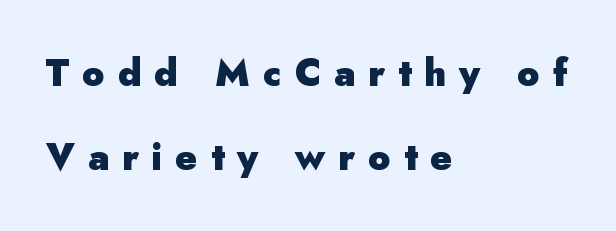
Each letter keeps its own natural width here, so spacing adapts to shape. Weight: bold. Grotesque or geometric, the face here clearly has no serifs. Beneath every word, the page is bare. The letters stand upright; this is a roman face. Line spacing here is loose.
